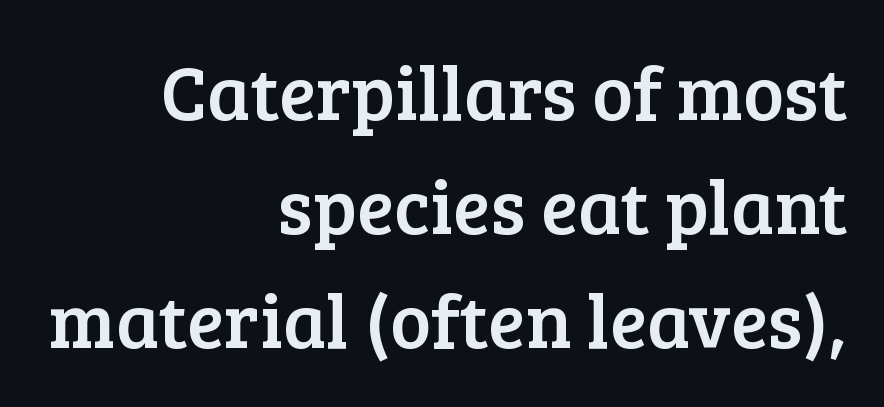
{"serif": "yes", "italic": "no", "width": "normal", "stroke_contrast": "low", "x_height": "medium", "monospaced": "no", "underline": "no", "align": "right", "line_spacing": "normal", "line_spacing_ratio": 1.48, "letter_spacing": "normal", "letter_spacing_em": 0.0, "glyph_px": 77}
